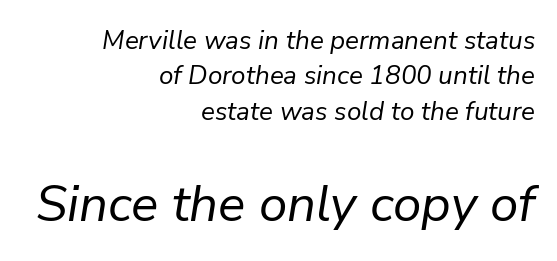
The image shows 51 px regular-weight type, italic (leaning right); set right-aligned, normal line spacing (1.36x), normal letter spacing, not underlined; the second (bottom) block is 1.96x larger; low stroke contrast and a medium x-height.
